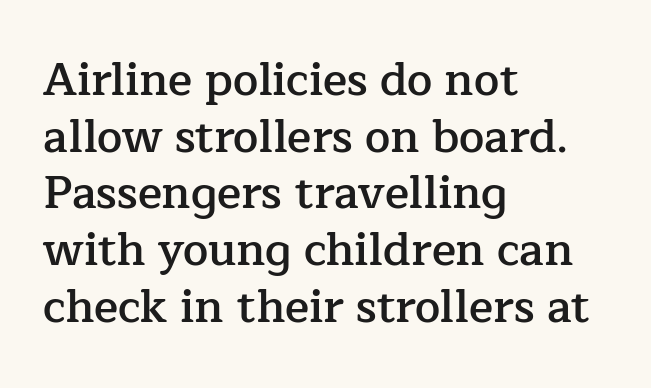
Q: Is the text bold? A: Semi-bold.
Q: Is the text italic (slanted)? A: No, it is upright.
Q: Is the typeface a serif or a sans-serif typeface? A: Serif.
Q: Is the text underlined? A: No.
Q: How is the paragraph aligned? A: Left-aligned.
Q: Is the spacing between letters normal or unusually wide? A: Normal.
Q: Is the spacing between lines tight, normal or loose? A: Normal.
Q: Width (condensed, normal, or wide)? A: Normal.
Q: Stroke contrast? A: Low.
Q: x-height? A: Medium.
Q: Monospaced? A: No.
